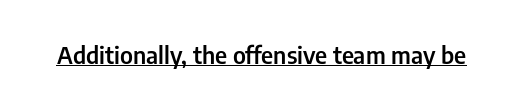
Designer's note — italics off, roman on. The horizontal fit of the characters is conventional and even. Is there an underline? Yes — a line sits under the letters. The characters look somewhat weighty, a semibold short of true bold.
